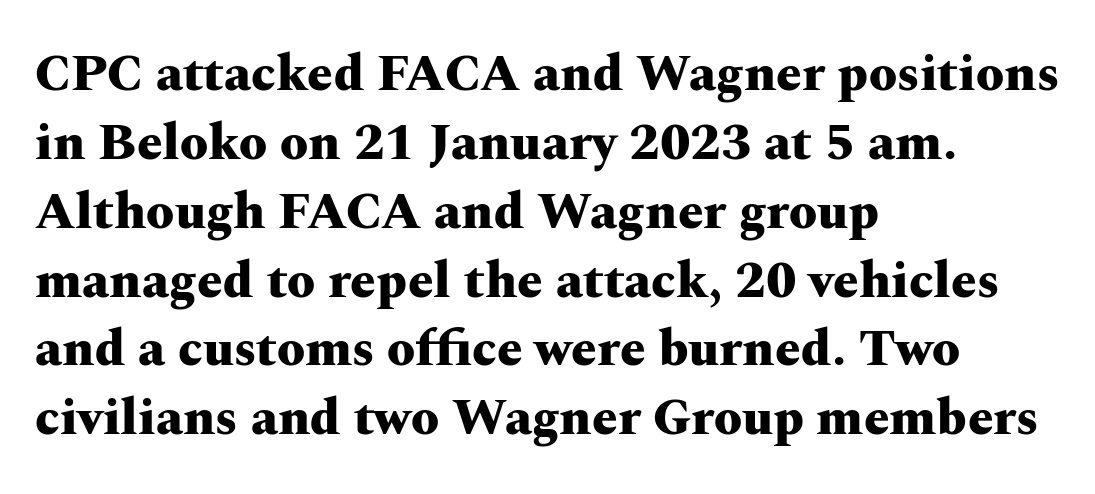
The image shows 51 px heavy, wide serif type, upright; set left-aligned, normal line spacing (1.35x), normal letter spacing, not underlined; medium stroke contrast and a medium x-height.
